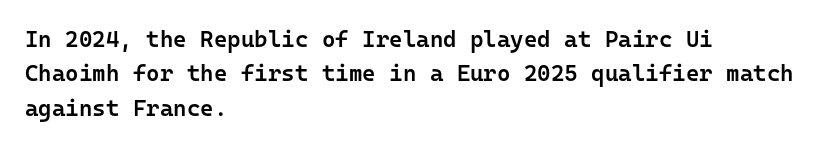
Q: Is the text bold? A: Semi-bold.
Q: Is the text italic (slanted)? A: No, it is upright.
Q: Is the text underlined? A: No.
Q: How is the paragraph aligned? A: Left-aligned.
Q: Is the spacing between letters normal or unusually wide? A: Normal.
Q: Is the spacing between lines tight, normal or loose? A: Normal.
